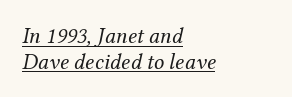
The image shows 23 px text type, italic (leaning right); set left-aligned, tight line spacing (1.11x), normal letter spacing, underlined.
